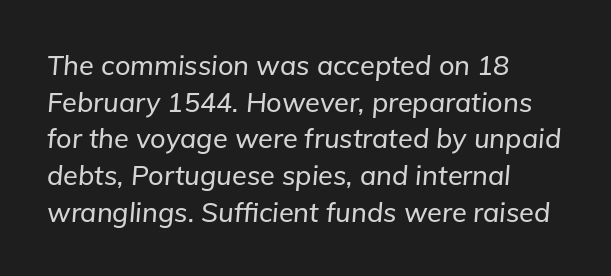
{"italic": "yes", "lean": "right", "slant_degrees": 5, "underline": "no", "align": "left", "line_spacing": "normal", "line_spacing_ratio": 1.36, "letter_spacing": "normal", "letter_spacing_em": 0.0, "glyph_px": 27}
